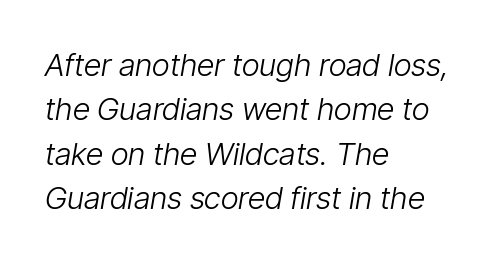
{"italic": "yes", "lean": "right", "slant_degrees": 9, "bold": "no", "weight": "light", "width": "condensed", "stroke_contrast": "low", "x_height": "medium", "monospaced": "no", "underline": "no", "align": "left", "line_spacing": "normal", "line_spacing_ratio": 1.43, "letter_spacing": "normal", "letter_spacing_em": 0.0, "glyph_px": 31}
